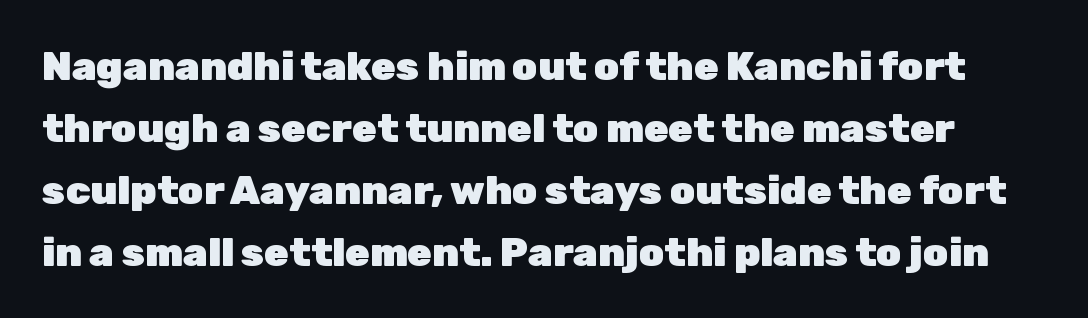
The image shows 40 px heavy sans-serif type, upright; set normal line spacing (1.55x), normal letter spacing, not underlined; low stroke contrast and a medium x-height.
